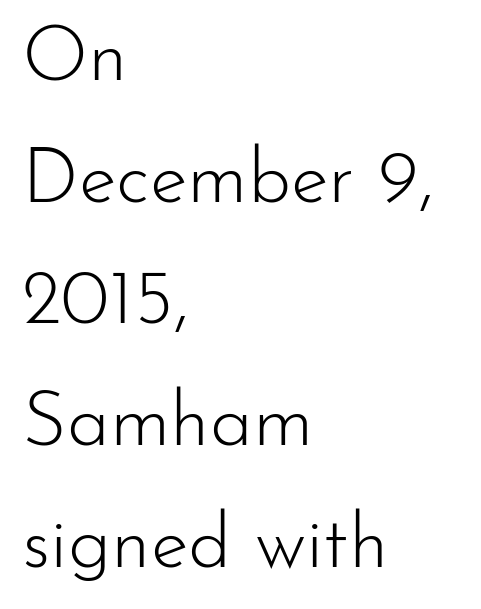
Italic? Not at all — the glyphs are vertical. The gaps between neighbouring characters are ordinary and unremarkable. In terms of letterform style, serifs are entirely absent. Spacing verdict: proportional, widths tailored to each character. The strokes carry an ordinary text weight at most.
